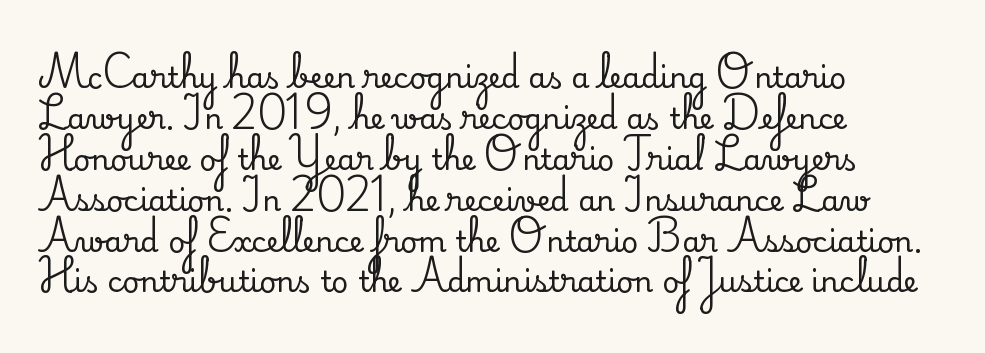
Horizontally, the lines are justified to the leading edge only. Just letters on the line, the space beneath them empty. Short note: letters normally spaced. Is this a fixed-width face? No — the glyphs have proportional, varying widths. Posture: vertical. The font family rendered here belongs to the serif group.
